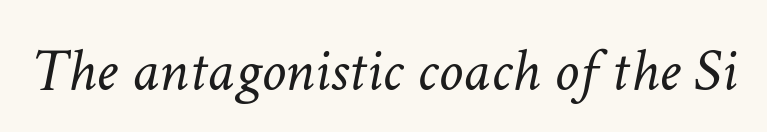
The string is rendered with underlining switched off. You could call the tracking neutral — neither tight nor loose. You could not count columns in this text — the font is proportionally spaced. There's an unmistakable incline to the writing here. The cut favours lightness, reaching ordinary text weight at its darkest.
